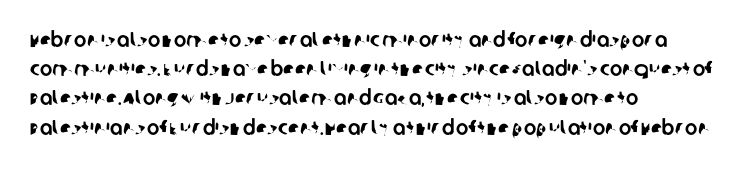
The image shows 21 px text type; set left-aligned, normal line spacing (1.39x), normal letter spacing, not underlined.
